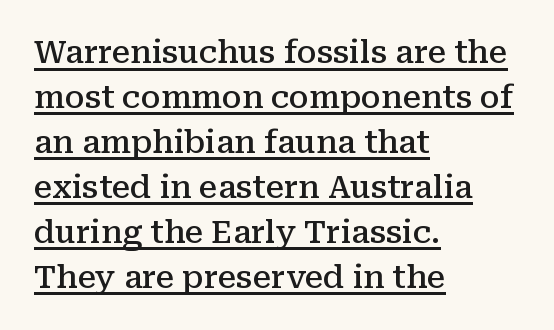
Standard letterfit; no display-style spreading of the glyphs. This sample has the flowing, uneven cadence of proportional lettering. Vertical strokes here are truly vertical. The face used here is seriffed, in the tradition of book romans. Notice how the passage keeps a crisp vertical edge on the left only. Descenders here cross a horizontal rule under the line.
